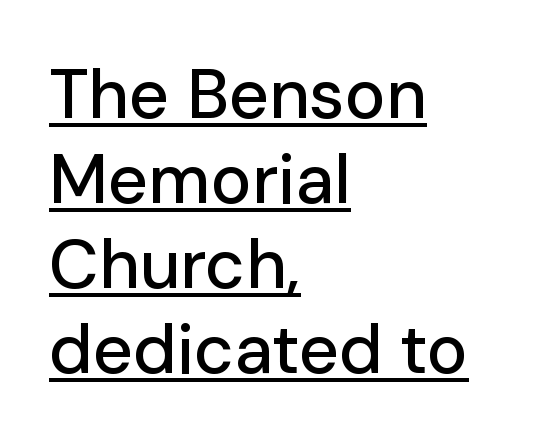
{"serif": "no", "italic": "no", "width": "normal", "stroke_contrast": "low", "x_height": "medium", "monospaced": "no", "underline": "yes", "align": "left", "line_spacing_ratio": 1.23, "letter_spacing": "normal", "letter_spacing_em": 0.0, "glyph_px": 69}
